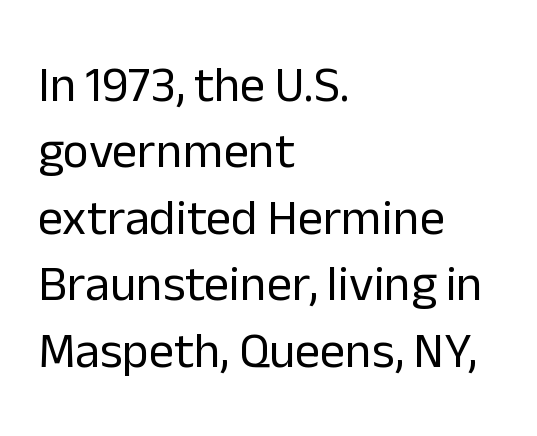
Q: Is the text bold? A: No.
Q: Is the text italic (slanted)? A: No, it is upright.
Q: Is the typeface a serif or a sans-serif typeface? A: Sans-serif.
Q: Is the text underlined? A: No.
Q: How is the paragraph aligned? A: Left-aligned.
Q: Is the spacing between letters normal or unusually wide? A: Normal.
Q: Is the spacing between lines tight, normal or loose? A: Normal.
Q: Width (condensed, normal, or wide)? A: Normal.
Q: Stroke contrast? A: Low.
Q: x-height? A: Medium.
Q: Monospaced? A: No.
